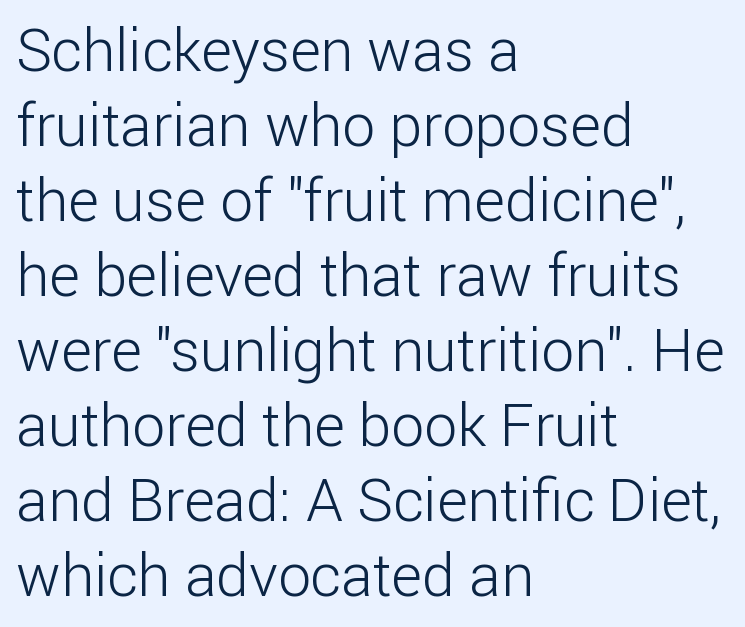
{"serif": "no", "italic": "no", "bold": "no", "weight": "light", "width": "normal", "stroke_contrast": "low", "x_height": "medium", "monospaced": "no", "underline": "no", "align": "left", "line_spacing": "normal", "line_spacing_ratio": 1.27, "letter_spacing": "normal", "letter_spacing_em": 0.0, "glyph_px": 59}
